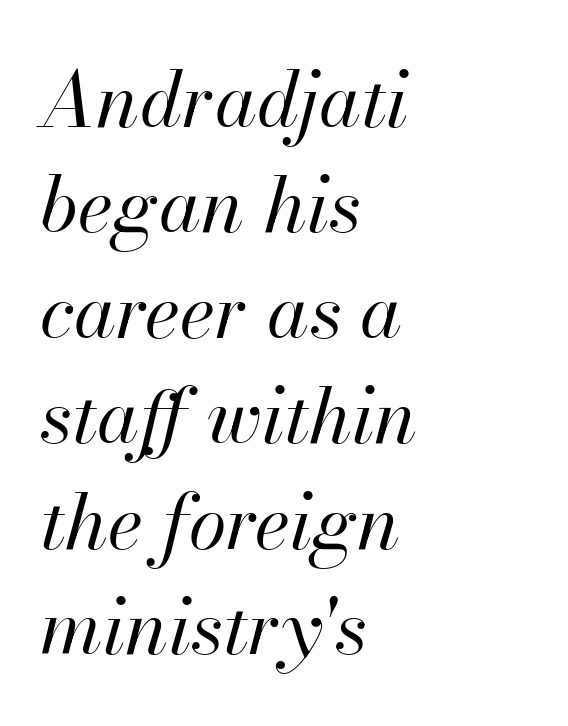
Students, note that the glyphs here touch the page at normal intervals. These lines are set flush left with a ragged right edge. Notice how descenders clear the ascenders below comfortably — that's standard leading. A typesetter would call this proportional, since set widths differ per character. Rule under the text: the space is simply empty. Stems and bowls with no extra thickness — not bold.
